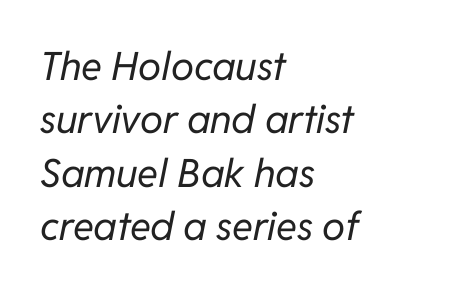
Quick note: italic. The typeface has the unassuming heft of standard copy or less. Regular leading. The words here are not underlined. Casual observation: everything's shoved over to the left. Here the glyphs are tracked normally, forming tight word shapes.
